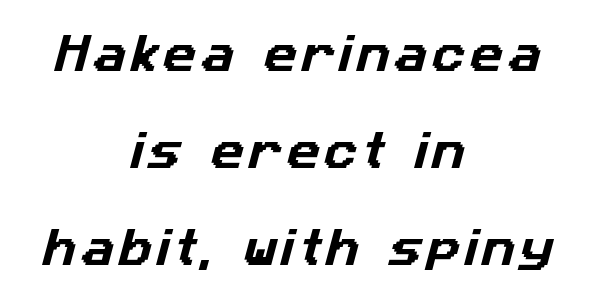
{"serif": "no", "width": "normal", "stroke_contrast": "low", "x_height": "medium", "monospaced": "no", "underline": "no", "align": "center", "line_spacing": "loose", "line_spacing_ratio": 2.37, "glyph_px": 41}
